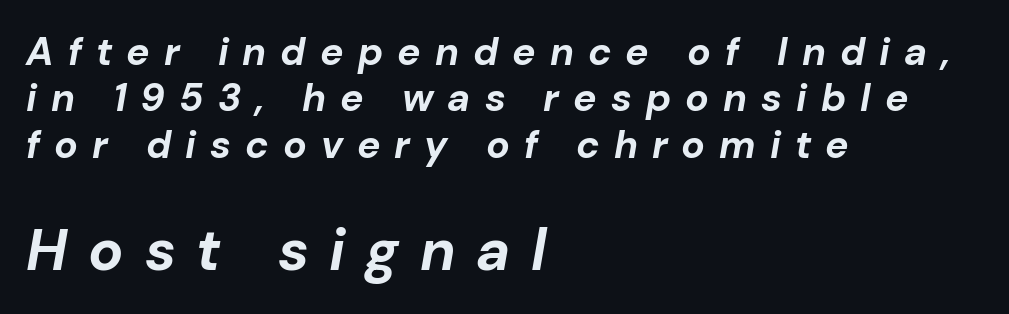
Posture: slanted. How heavy is the stroke? Heavy — this is a bold. Short and long lines alike share a common starting point at left. Do the characters align in a grid? No, the font is proportional.
